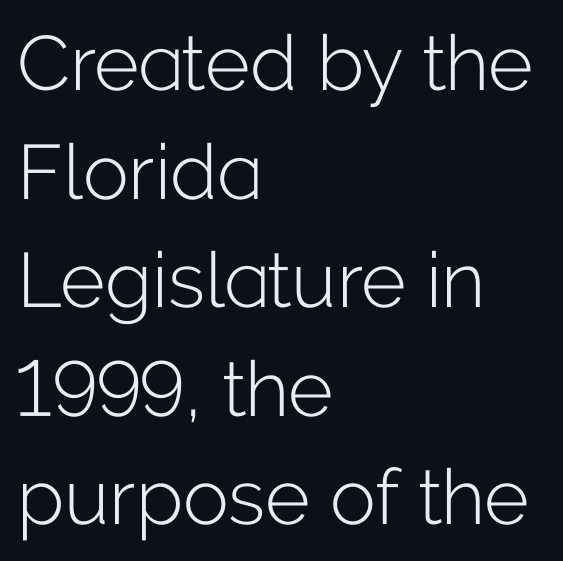
The paragraph has a hard left edge and a soft right edge. The face used here is a sans, in the tradition of grotesques and geometrics. Unbolded letterforms with no extra heft. These lines sit exactly where default settings would place them. The letters stand upright; this is a roman face.
